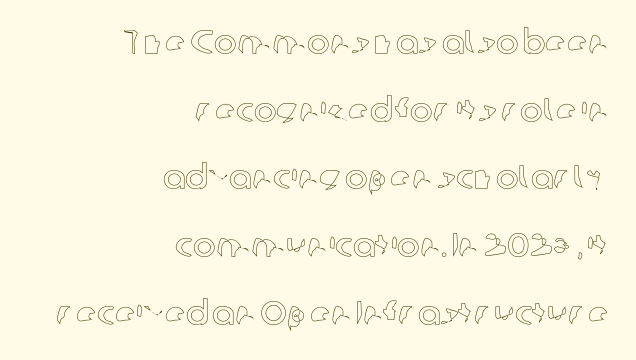
The image shows 34 px text type, upright; set right-aligned, loose line spacing (1.99x), normal letter spacing, not underlined; a medium x-height.
